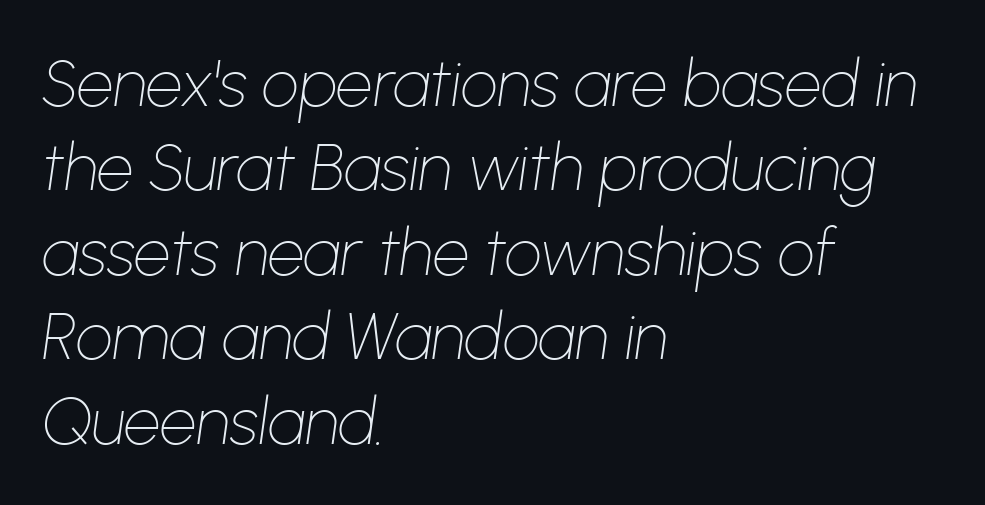
The weight tops out at a normal text grade. Rows of type keep a routine distance in the vertical direction. An italicized treatment has been applied to the whole sample. The string is rendered with underlining switched off.
